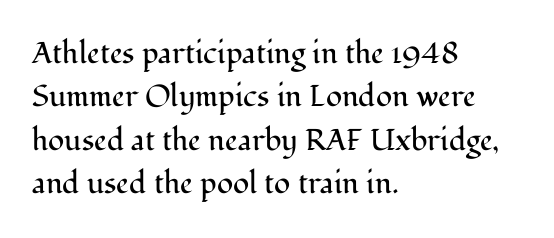
The ragged edge is on the right, which tells us the setting is flush left. The line-height multiplier appears to be the usual default. Looks like regular typesetting: each glyph gets only the width it needs. Does extra space separate the letters? No, they use regular spacing. This is not heavy type; no bold has been used. The specimen omits any rule beneath the text block's lines.
